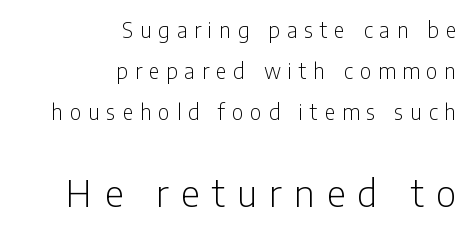
Caption: multi-line text, flush right, ragged left. You get the small type first, then a jump to larger type. The rendering uses natural spacing where letterforms have individual widths. Characters remain perfectly vertical along every line. Whoever set this chose breathing room over compactness in the vertical rhythm. These lines have a slow, spaced-out rhythm from letter to letter.
